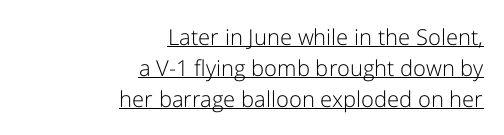
The image shows 22 px text type, upright; set right-aligned, normal line spacing (1.4x), normal letter spacing, underlined.
